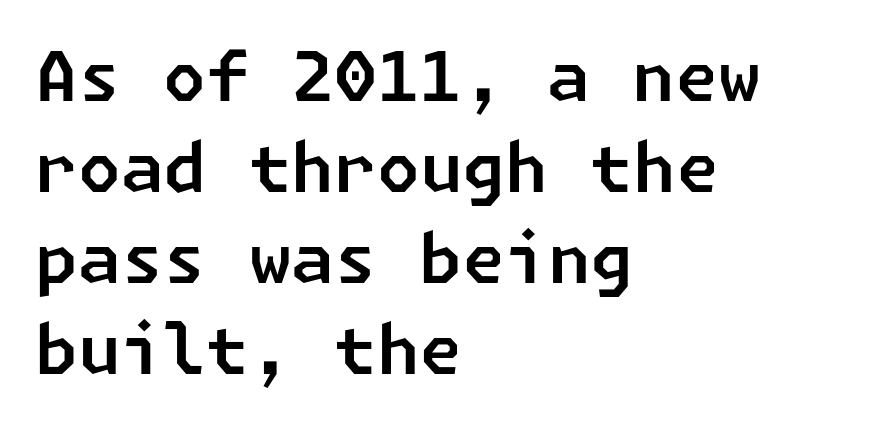
Q: Is the typeface a serif or a sans-serif typeface? A: Sans-serif.
Q: Is the text underlined? A: No.
Q: How is the paragraph aligned? A: Left-aligned.
Q: Is the spacing between letters normal or unusually wide? A: Normal.
Q: Is the spacing between lines tight, normal or loose? A: Normal.
Q: Width (condensed, normal, or wide)? A: Normal.
Q: Stroke contrast? A: Low.
Q: x-height? A: Medium.
